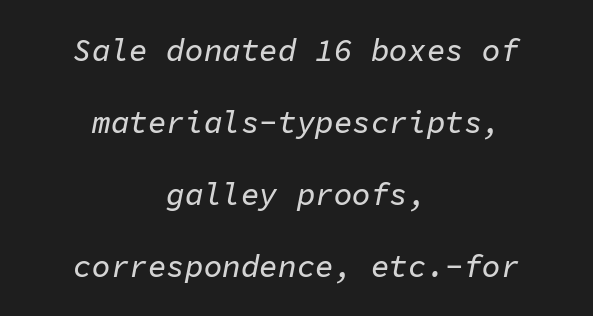
Q: Is the text italic (slanted)? A: Yes, it leans right by about 11 degrees.
Q: Is the text underlined? A: No.
Q: How is the paragraph aligned? A: Centered.
Q: Is the spacing between letters normal or unusually wide? A: Normal.
Q: Is the spacing between lines tight, normal or loose? A: Loose.
Q: Width (condensed, normal, or wide)? A: Normal.
Q: Stroke contrast? A: Low.
Q: x-height? A: Medium.
Q: Monospaced? A: Yes.
